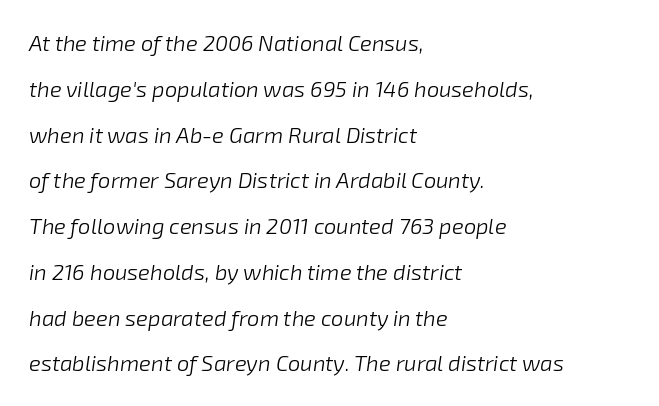
{"italic": "yes", "lean": "right", "slant_degrees": 8, "bold": "no", "underline": "no", "align": "left", "line_spacing": "loose", "line_spacing_ratio": 2.08, "letter_spacing": "normal", "letter_spacing_em": 0.0, "glyph_px": 22}
